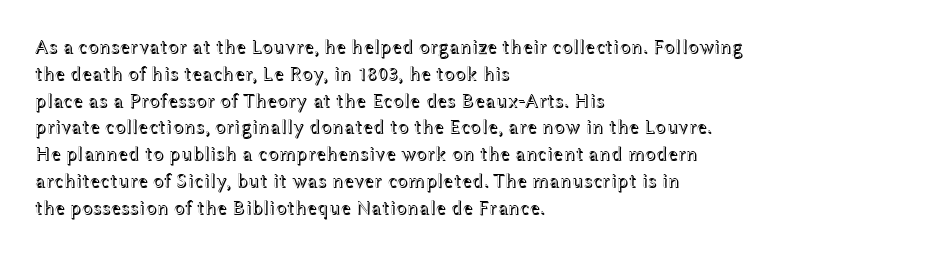
{"italic": "no", "underline": "no", "align": "left", "line_spacing": "normal", "line_spacing_ratio": 1.34, "letter_spacing": "normal", "letter_spacing_em": 0.0, "glyph_px": 20}
